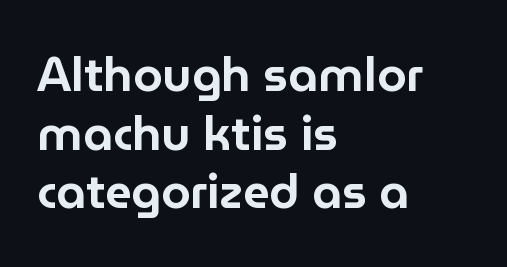
Q: Is the text italic (slanted)? A: No, it is upright.
Q: Is the typeface a serif or a sans-serif typeface? A: Sans-serif.
Q: Is the text underlined? A: No.
Q: How is the paragraph aligned? A: Left-aligned.
Q: Is the spacing between letters normal or unusually wide? A: Normal.
Q: Is the spacing between lines tight, normal or loose? A: Normal.
Q: Width (condensed, normal, or wide)? A: Normal.
Q: Stroke contrast? A: Low.
Q: x-height? A: Medium.
Q: Monospaced? A: No.
